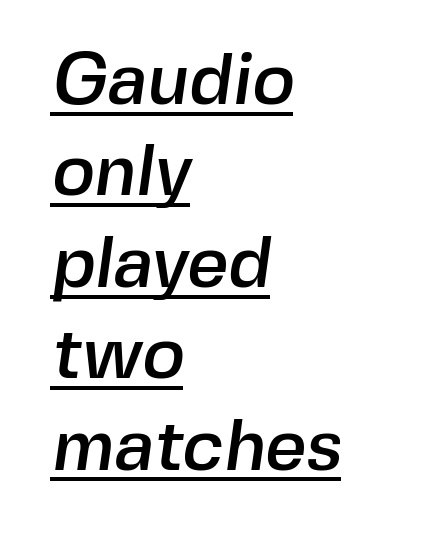
Leading matches the norm, producing a regular column. Compared with typical body copy, the letter spacing here is the same. Caption: lettering with a line underneath. Casual observation: everything's shoved over to the left. The passage shown is typed in a proportional face where columns would drift.
